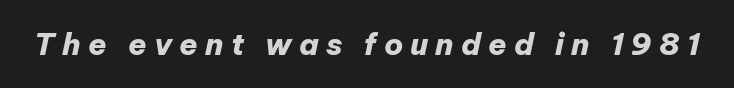
{"italic": "yes", "lean": "right", "slant_degrees": 12, "bold": "yes", "weight": "heavy", "width": "normal", "stroke_contrast": "low", "x_height": "medium", "monospaced": "no", "underline": "no", "letter_spacing": "wide", "letter_spacing_em": 0.24, "glyph_px": 30}
